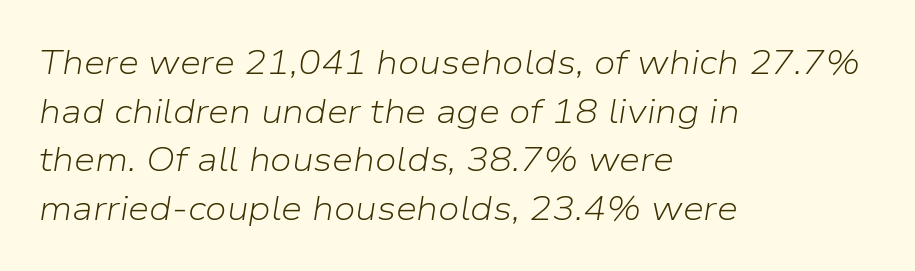
The gaps between neighbouring characters are ordinary and unremarkable. How would I describe the line gaps? Plain and ordinary. Looking at the ascenders, they clearly lean. Each line starts at the same left margin while the right side varies. Rule under the text: the space is simply empty.
